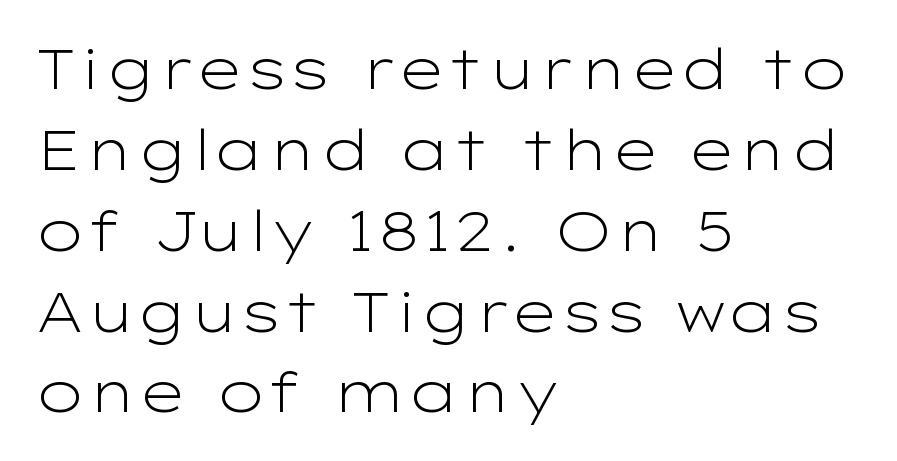
{"serif": "no", "italic": "no", "bold": "no", "weight": "light", "width": "wide", "stroke_contrast": "low", "x_height": "medium", "monospaced": "no", "underline": "no", "align": "left", "line_spacing": "normal", "line_spacing_ratio": 1.47, "letter_spacing": "normal", "letter_spacing_em": 0.0, "glyph_px": 55}
